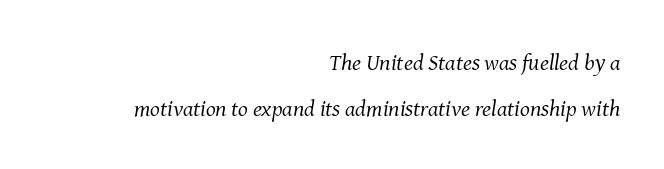
The image shows 23 px text type, italic (leaning right); set right-aligned, loose line spacing (2.0x), normal letter spacing, not underlined.
